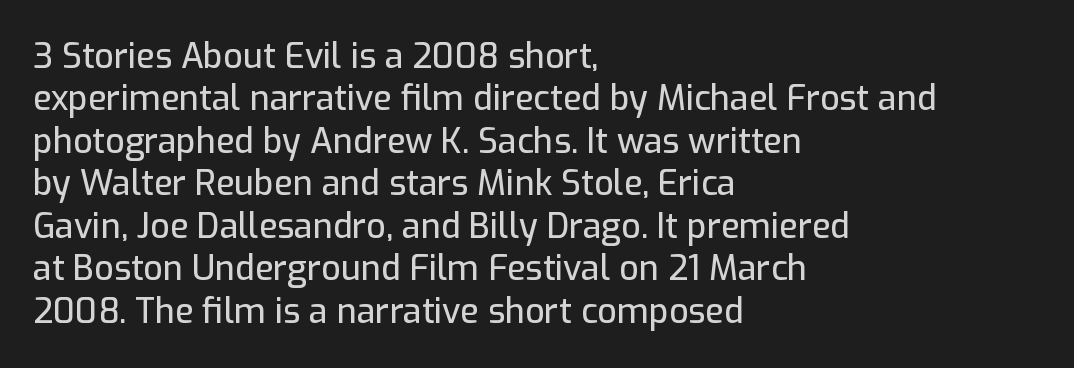
{"serif": "no", "italic": "no", "width": "normal", "stroke_contrast": "low", "x_height": "medium", "monospaced": "no", "underline": "no", "align": "left", "line_spacing": "normal", "line_spacing_ratio": 1.25, "letter_spacing": "normal", "letter_spacing_em": 0.0, "glyph_px": 34}
